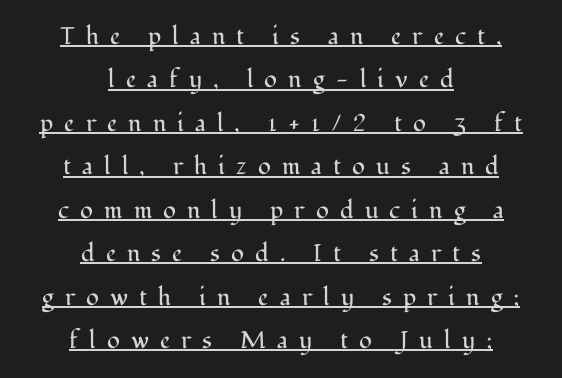
The letters look calm and open, with moderate or lighter stems. The glyphs are accompanied by a horizontal stroke just below them. Notice how the passage keeps no hard edge, just a central spine. Someone cranked the tracking dial way up on this one. A roman cut, with each character standing at attention.
